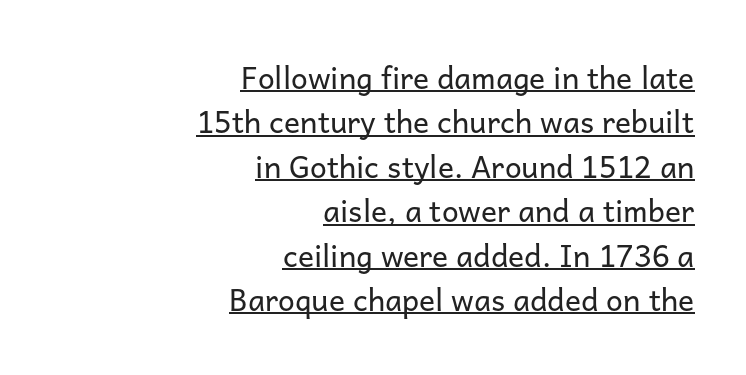
Q: Is the text bold? A: No.
Q: Is the text italic (slanted)? A: No, it is upright.
Q: Is the typeface a serif or a sans-serif typeface? A: Sans-serif.
Q: Is the text underlined? A: Yes.
Q: How is the paragraph aligned? A: Right-aligned.
Q: Is the spacing between letters normal or unusually wide? A: Normal.
Q: Is the spacing between lines tight, normal or loose? A: Normal.
Q: Width (condensed, normal, or wide)? A: Normal.
Q: Stroke contrast? A: Low.
Q: x-height? A: Medium.
Q: Monospaced? A: No.
